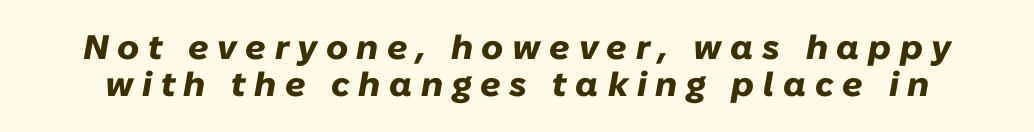
{"italic": "yes", "lean": "right", "slant_degrees": 10, "bold": "yes", "weight": "heavy", "width": "normal", "stroke_contrast": "low", "x_height": "medium", "monospaced": "no", "underline": "no", "line_spacing": "tight", "line_spacing_ratio": 1.09, "letter_spacing": "wide", "letter_spacing_em": 0.25, "glyph_px": 34}
